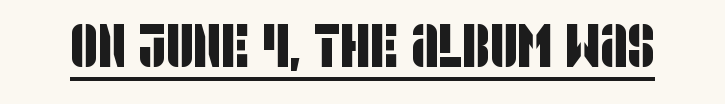
Q: Is the typeface a serif or a sans-serif typeface? A: Sans-serif.
Q: Is the text underlined? A: Yes.
Q: Is the spacing between letters normal or unusually wide? A: Normal.
Q: Width (condensed, normal, or wide)? A: Condensed.
Q: Stroke contrast? A: Low.
Q: x-height? A: Large.
Q: Monospaced? A: No.
